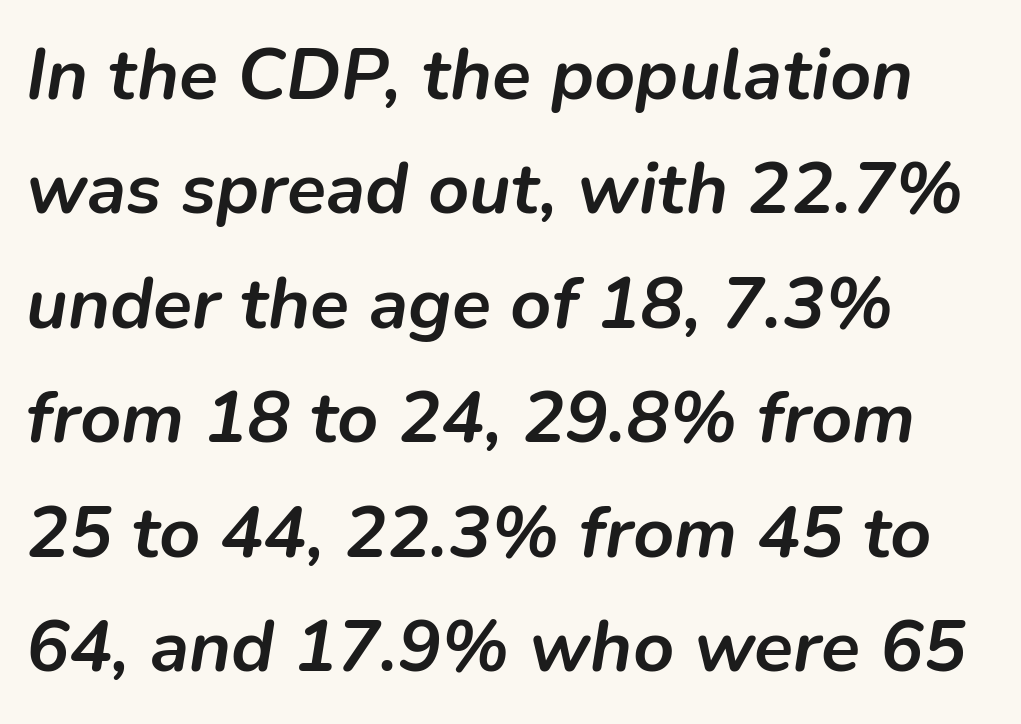
Q: Is the text bold? A: Yes.
Q: Is the text italic (slanted)? A: Yes, it leans right by about 9 degrees.
Q: Is the text underlined? A: No.
Q: How is the paragraph aligned? A: Left-aligned.
Q: Is the spacing between letters normal or unusually wide? A: Normal.
Q: Is the spacing between lines tight, normal or loose? A: Normal.
Q: Width (condensed, normal, or wide)? A: Normal.
Q: Stroke contrast? A: Low.
Q: x-height? A: Medium.
Q: Monospaced? A: No.
